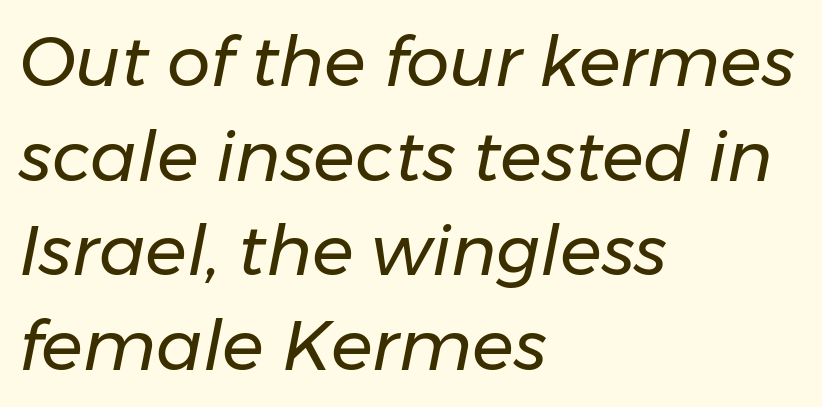
Q: Is the text bold? A: No.
Q: Is the text italic (slanted)? A: Yes, it leans right by about 11 degrees.
Q: Is the text underlined? A: No.
Q: How is the paragraph aligned? A: Left-aligned.
Q: Is the spacing between letters normal or unusually wide? A: Normal.
Q: Is the spacing between lines tight, normal or loose? A: Normal.
Q: Width (condensed, normal, or wide)? A: Normal.
Q: Stroke contrast? A: Low.
Q: x-height? A: Medium.
Q: Monospaced? A: No.
